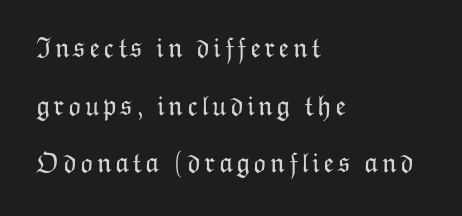
Quick note: underline off. How would I describe the line gaps? Wide and relaxed. Posture: upright roman. Heft: none added — not bold. Left-aligned paragraph, ragged on the right.
